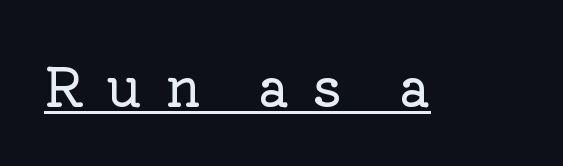
{"serif": "yes", "italic": "no", "width": "normal", "stroke_contrast": "low", "x_height": "medium", "monospaced": "no", "underline": "yes", "letter_spacing": "wide", "letter_spacing_em": 0.42, "glyph_px": 53}
